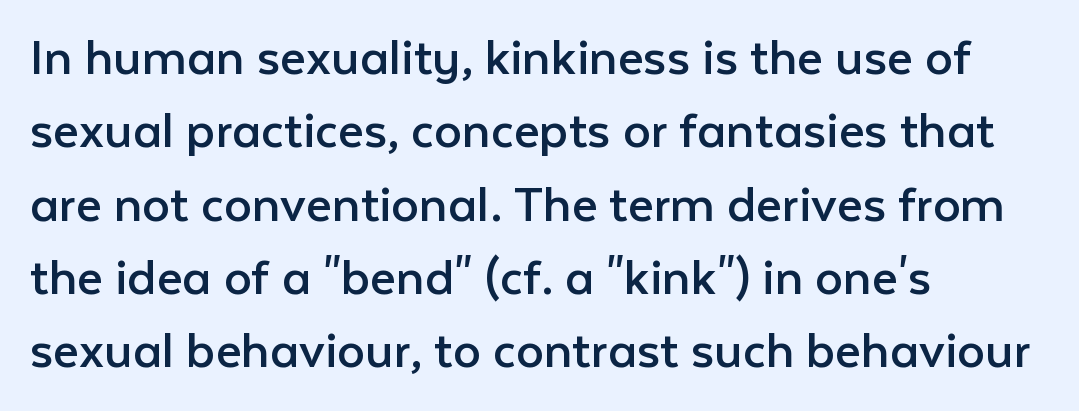
Q: Is the text bold? A: No.
Q: Is the text italic (slanted)? A: No, it is upright.
Q: Is the typeface a serif or a sans-serif typeface? A: Sans-serif.
Q: Is the text underlined? A: No.
Q: How is the paragraph aligned? A: Left-aligned.
Q: Is the spacing between letters normal or unusually wide? A: Normal.
Q: Is the spacing between lines tight, normal or loose? A: Normal.
Q: Width (condensed, normal, or wide)? A: Normal.
Q: Stroke contrast? A: Low.
Q: x-height? A: Medium.
Q: Monospaced? A: No.
